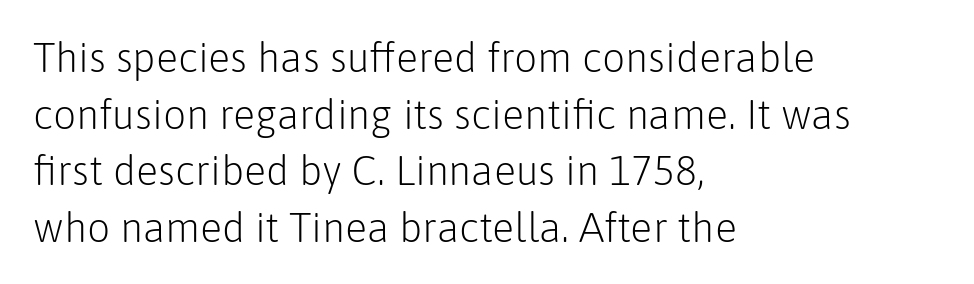
Q: Is the text bold? A: No.
Q: Is the text italic (slanted)? A: No, it is upright.
Q: Is the typeface a serif or a sans-serif typeface? A: Sans-serif.
Q: Is the text underlined? A: No.
Q: How is the paragraph aligned? A: Left-aligned.
Q: Is the spacing between letters normal or unusually wide? A: Normal.
Q: Is the spacing between lines tight, normal or loose? A: Normal.
Q: Width (condensed, normal, or wide)? A: Normal.
Q: Stroke contrast? A: Low.
Q: x-height? A: Medium.
Q: Monospaced? A: No.
